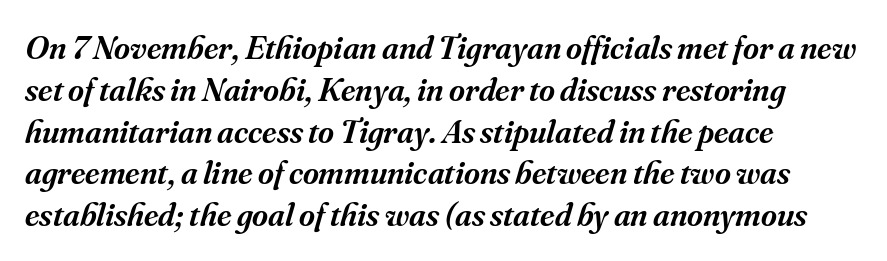
The image shows 34 px semibold serif type, italic (leaning right); set left-aligned, line spacing 1.23x, normal letter spacing, not underlined; medium stroke contrast and a small x-height.
